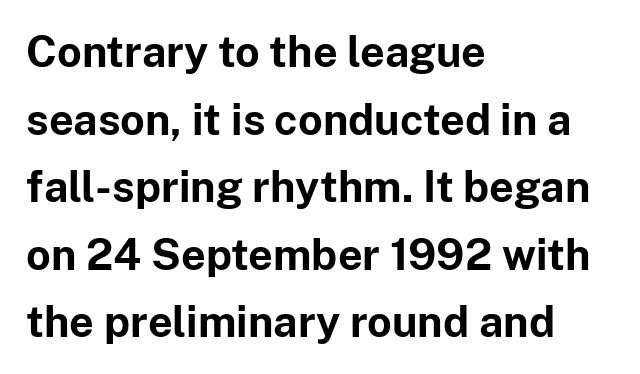
The image shows 43 px bold sans-serif type, upright; set left-aligned, normal line spacing (1.57x), normal letter spacing, not underlined; low stroke contrast and a medium x-height.
